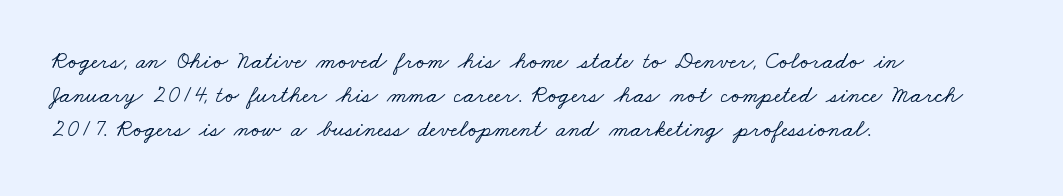
The image shows 24 px text type; set left-aligned, normal line spacing (1.42x), normal letter spacing, not underlined.
